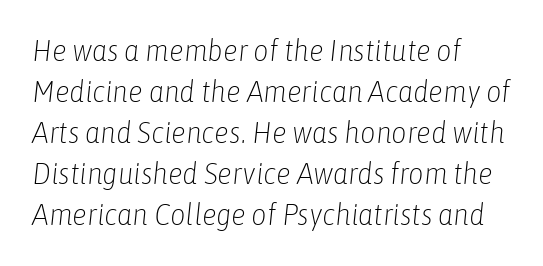
Plain, unruled lines of type. Notice how descenders clear the ascenders below comfortably — that's standard leading. These lines keep a tight, regular rhythm from letter to letter. A student would call this left alignment; a typographer would say flush left, rag right.
